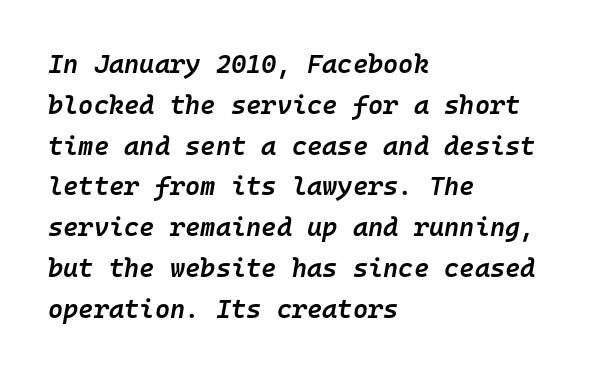
These lines keep a tight, regular rhythm from letter to letter. The text carries the slant typical of an italic or oblique font. Regular leading. Words float on clear page, feet unadorned. This is the in-between weight designers call semibold or demi.
